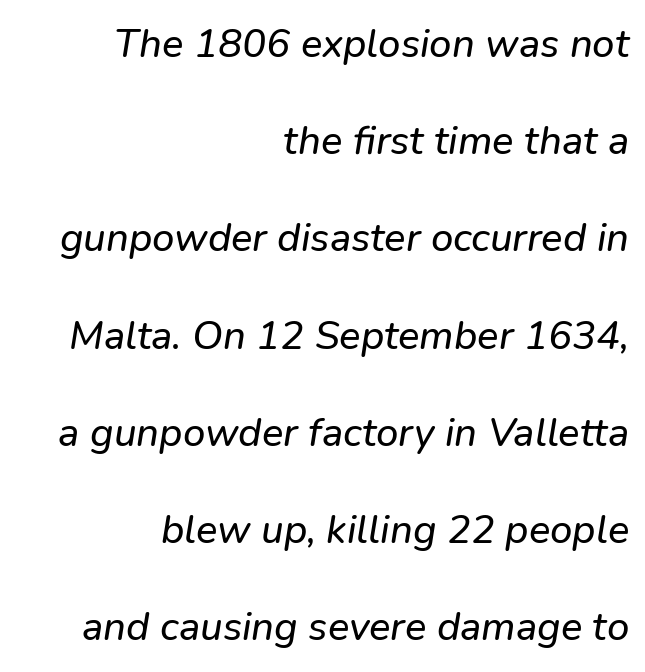
Q: Is the text italic (slanted)? A: Yes, it leans right by about 9 degrees.
Q: Is the text underlined? A: No.
Q: How is the paragraph aligned? A: Right-aligned.
Q: Is the spacing between letters normal or unusually wide? A: Normal.
Q: Is the spacing between lines tight, normal or loose? A: Loose.
Q: Width (condensed, normal, or wide)? A: Normal.
Q: Stroke contrast? A: Low.
Q: x-height? A: Medium.
Q: Monospaced? A: No.
